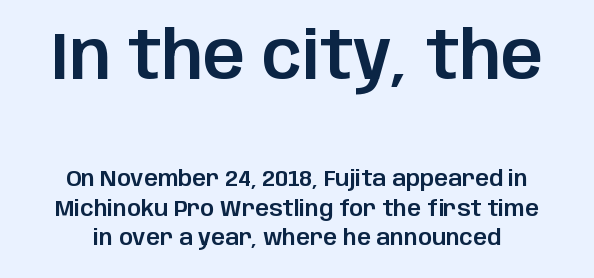
Large over small — that's the arrangement of the two blocks here. The letters advance in unequal steps, a hallmark of proportional type. This rendering employs a face without finishing strokes, i.e., a sans-serif. One glance says typical: line gaps are just what's usual.
